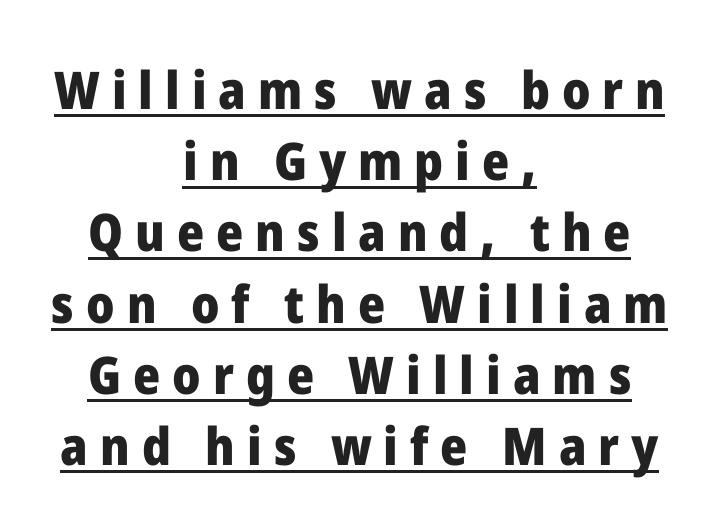
{"serif": "no", "italic": "no", "bold": "yes", "weight": "heavy", "width": "normal", "stroke_contrast": "low", "x_height": "medium", "monospaced": "no", "underline": "yes", "align": "center", "line_spacing": "normal", "line_spacing_ratio": 1.37, "letter_spacing": "wide", "letter_spacing_em": 0.23, "glyph_px": 52}
